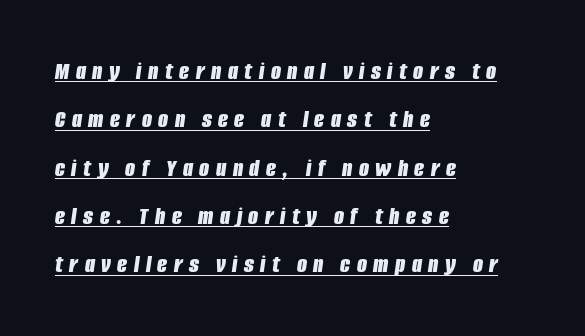
Every row of glyphs begins at an identical x-position on the left. Notice how thick the strokes are: this is what a full bold looks like. Students, observe the line beneath the letters — that is underlining. The whole block is typeset with a tilt. The line texture is sparse and dotted thanks to wide tracking.
